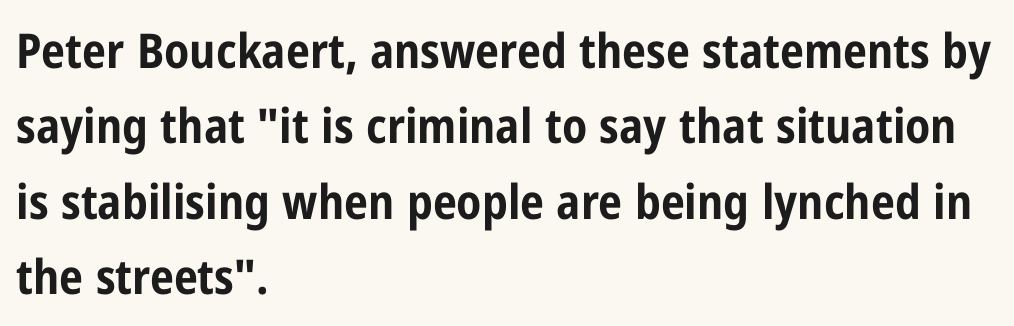
Q: Is the text bold? A: Yes.
Q: Is the text italic (slanted)? A: No, it is upright.
Q: Is the typeface a serif or a sans-serif typeface? A: Sans-serif.
Q: Is the text underlined? A: No.
Q: How is the paragraph aligned? A: Left-aligned.
Q: Is the spacing between letters normal or unusually wide? A: Normal.
Q: Is the spacing between lines tight, normal or loose? A: Normal.
Q: Width (condensed, normal, or wide)? A: Condensed.
Q: Stroke contrast? A: Low.
Q: x-height? A: Medium.
Q: Monospaced? A: No.
